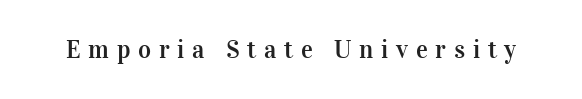
Q: Is the text italic (slanted)? A: No, it is upright.
Q: Is the text underlined? A: No.
Q: Is the spacing between letters normal or unusually wide? A: Unusually wide.
